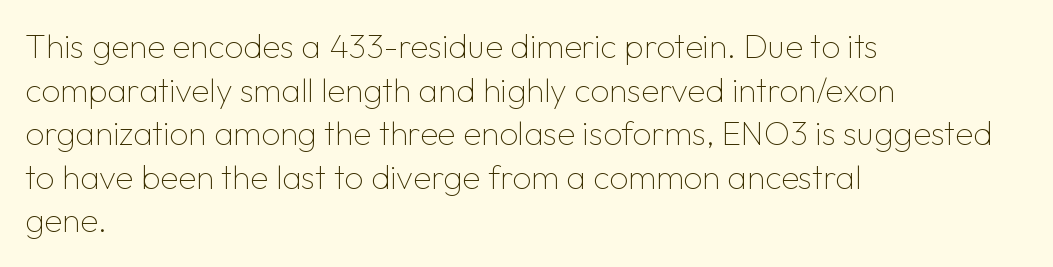
{"serif": "no", "italic": "no", "bold": "no", "weight": "thin", "width": "normal", "stroke_contrast": "low", "x_height": "medium", "monospaced": "no", "underline": "no", "align": "left", "line_spacing": "normal", "line_spacing_ratio": 1.32, "letter_spacing": "normal", "letter_spacing_em": 0.0, "glyph_px": 33}
